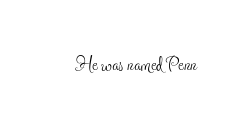
The image shows 25 px text type; set normal letter spacing, not underlined.
